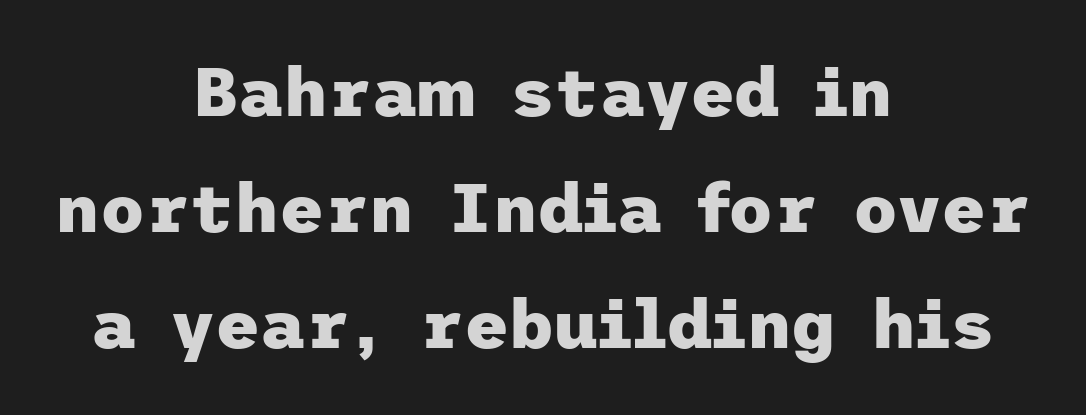
The image shows 69 px heavy sans-serif type, upright; set centered, normal line spacing (1.68x), normal letter spacing, not underlined; low stroke contrast and a medium x-height.
